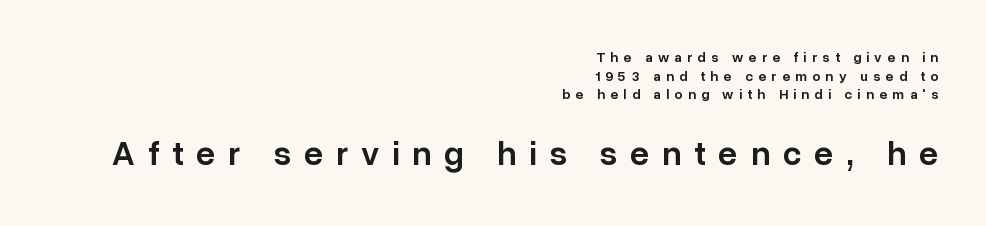
Q: Is the text bold? A: Semi-bold.
Q: Is the text italic (slanted)? A: No, it is upright.
Q: Is the typeface a serif or a sans-serif typeface? A: Sans-serif.
Q: Is the text underlined? A: No.
Q: How is the paragraph aligned? A: Right-aligned.
Q: Is the spacing between letters normal or unusually wide? A: Unusually wide.
Q: Is the spacing between lines tight, normal or loose? A: Normal.
Q: Which block of text is set in a larger size, the first (top) or the second (bottom)? A: The second (bottom) one.
Q: Width (condensed, normal, or wide)? A: Normal.
Q: Stroke contrast? A: Low.
Q: x-height? A: Medium.
Q: Monospaced? A: No.
